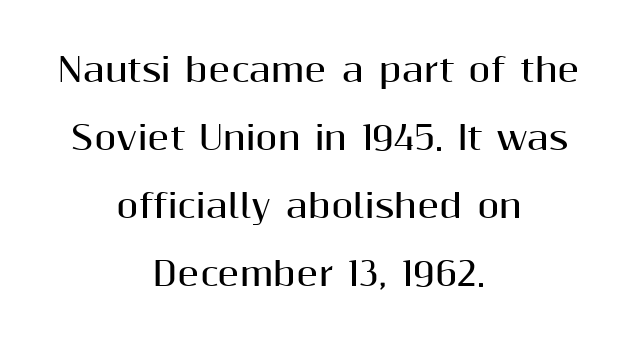
Proportional: the letters do not fall into vertical columns. A centered setting, common on invitations and titles, is used for this passage. The letters stand straight up with perfectly vertical stems. Spacing between characters is what you'd get straight out of the box. The font family rendered here belongs to the sans-serif group. The strip under each line holds only bare page.
